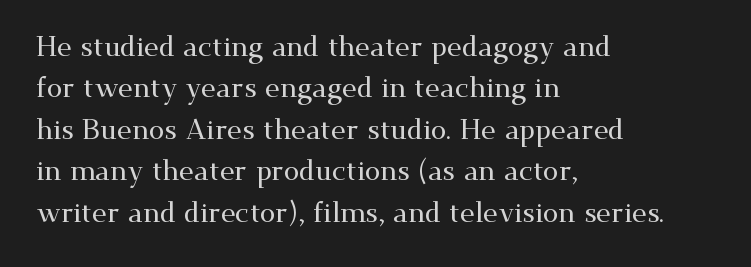
The letters carry serifs — small finishing strokes at the ends of their stems. Default kerning and tracking; the words read as compact shapes. Has an underline been added? It has not. Rendered with straight, roman letterforms. The leading is moderate, giving the passage an even texture. Short and long lines alike share a common starting point at left.
